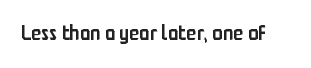
{"italic": "no", "bold": "semi", "underline": "no", "letter_spacing": "normal", "letter_spacing_em": 0.0, "glyph_px": 21}
